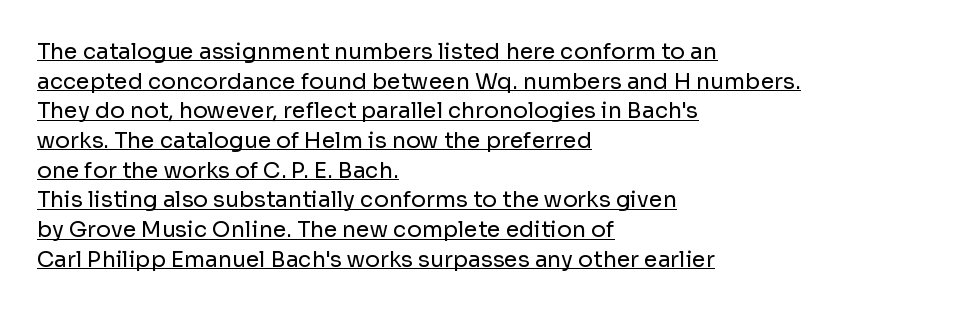
Q: Is the text bold? A: No.
Q: Is the text italic (slanted)? A: No, it is upright.
Q: Is the text underlined? A: Yes.
Q: How is the paragraph aligned? A: Left-aligned.
Q: Is the spacing between letters normal or unusually wide? A: Normal.
Q: Is the spacing between lines tight, normal or loose? A: Normal.
